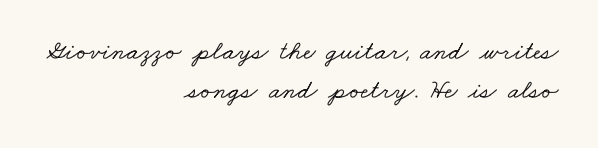
Q: Is the text underlined? A: No.
Q: How is the paragraph aligned? A: Right-aligned.
Q: Is the spacing between letters normal or unusually wide? A: Normal.
Q: Is the spacing between lines tight, normal or loose? A: Normal.
